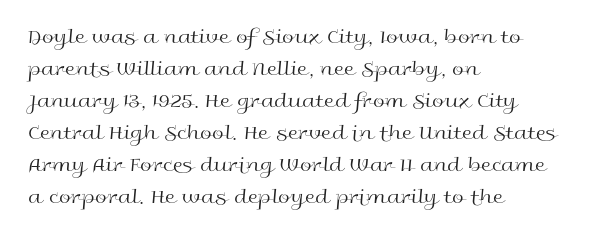
{"italic": "no", "bold": "no", "underline": "no", "align": "left", "line_spacing": "normal", "line_spacing_ratio": 1.52, "letter_spacing": "normal", "letter_spacing_em": 0.0, "glyph_px": 21}
